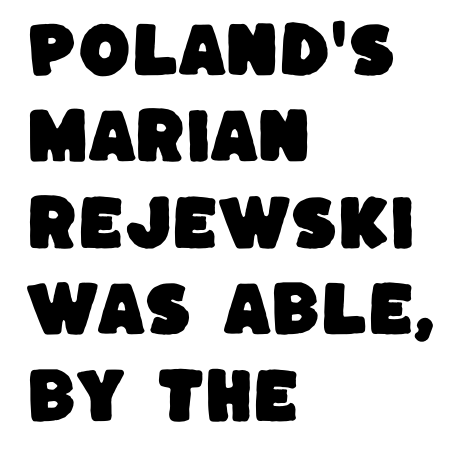
The designer left line spacing at the default. Check under the words: just untouched page. Layout note: lines flush left. Letterform terminals end flat and unadorned throughout the passage.
